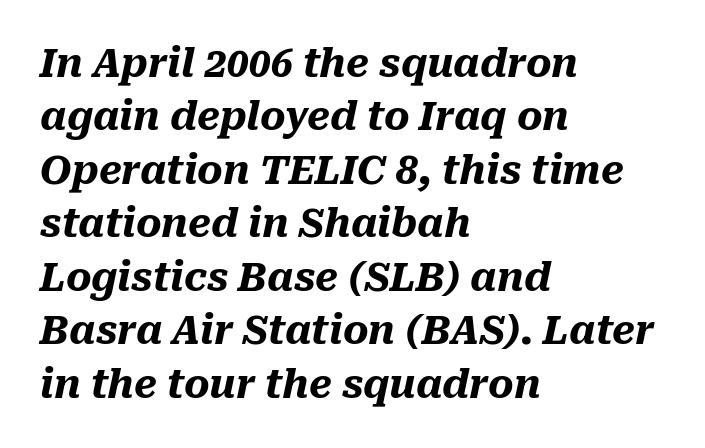
The image shows 39 px heavy type, italic (leaning right); set left-aligned, normal line spacing (1.37x), normal letter spacing, not underlined; medium stroke contrast and a medium x-height.
